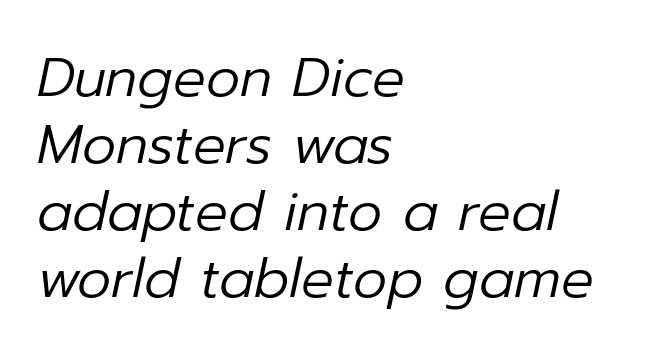
{"italic": "yes", "lean": "right", "slant_degrees": 12, "bold": "no", "weight": "regular", "width": "normal", "stroke_contrast": "low", "x_height": "medium", "monospaced": "no", "underline": "no", "align": "left", "line_spacing_ratio": 1.24, "letter_spacing": "normal", "letter_spacing_em": 0.0, "glyph_px": 54}
